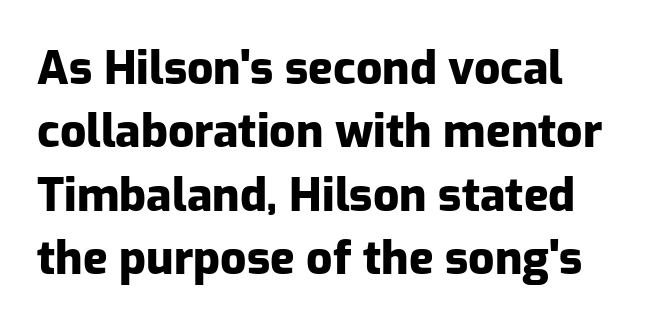
Does extra space separate the letters? No, they use regular spacing. The characters display no serif detailing; their extremities are plain. You could not count columns in this text — the font is proportionally spaced. Honestly, the row spacing looks completely unremarkable. The foot of each line stays bare and open. A full-strength bold gives these letters their thick strokes.
